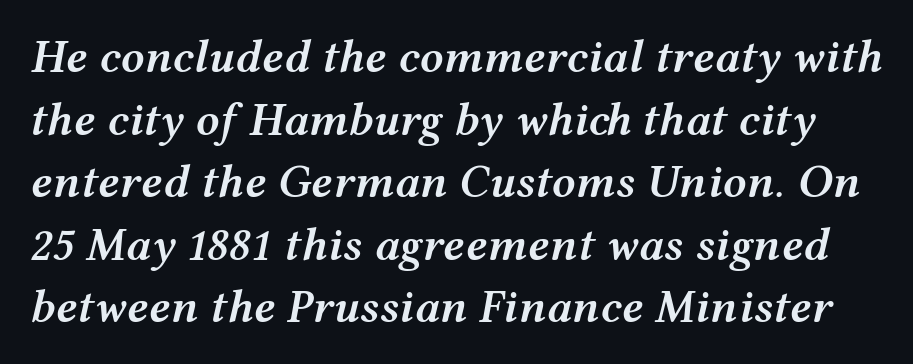
The face used here is a semibold: visibly heavier than regular, lighter than bold. Lines of text with bare space underneath. If you measured baseline to baseline, you'd find a middling distance. You can tell it's italic because the verticals aren't actually vertical. Do the characters align in a grid? No, the font is proportional. Each word holds together tightly as a unit, with standard inter-letter gaps.
